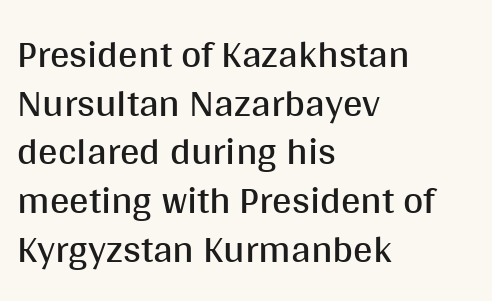
Q: Is the text bold? A: No.
Q: Is the text italic (slanted)? A: No, it is upright.
Q: Is the typeface a serif or a sans-serif typeface? A: Sans-serif.
Q: Is the text underlined? A: No.
Q: How is the paragraph aligned? A: Left-aligned.
Q: Is the spacing between letters normal or unusually wide? A: Normal.
Q: Is the spacing between lines tight, normal or loose? A: Normal.
Q: Width (condensed, normal, or wide)? A: Normal.
Q: Stroke contrast? A: Medium.
Q: x-height? A: Large.
Q: Monospaced? A: No.
